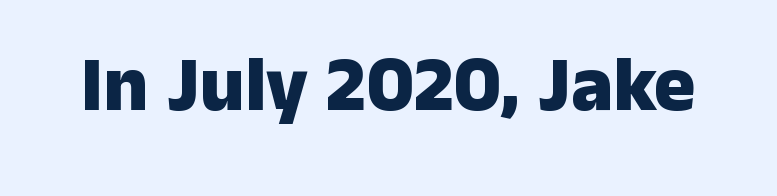
The image shows 78 px heavy sans-serif type, upright; set normal letter spacing, not underlined; low stroke contrast and a medium x-height.
